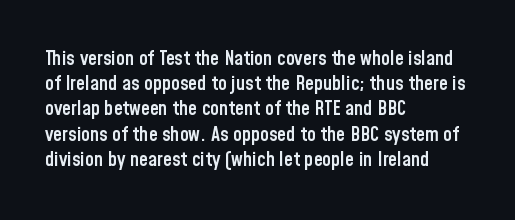
Q: Is the text bold? A: Semi-bold.
Q: Is the text italic (slanted)? A: No, it is upright.
Q: Is the text underlined? A: No.
Q: How is the paragraph aligned? A: Left-aligned.
Q: Is the spacing between letters normal or unusually wide? A: Normal.
Q: Is the spacing between lines tight, normal or loose? A: Normal.
